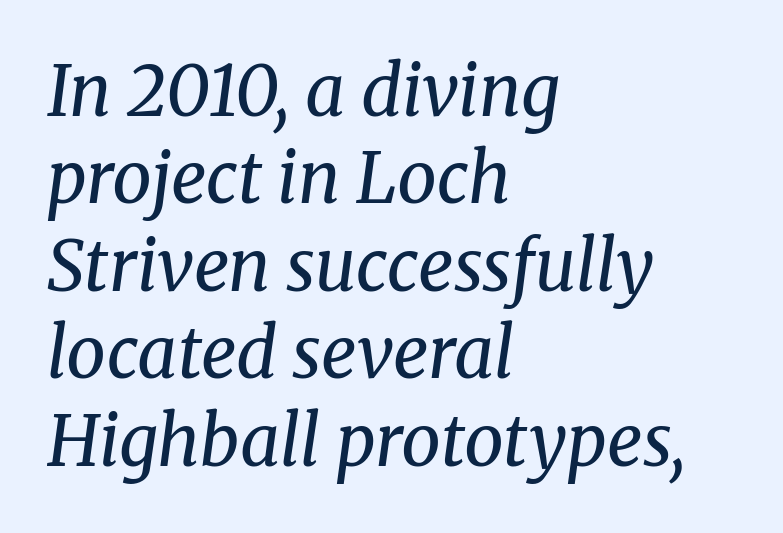
The passage shown has conventional tracking throughout. Whoever set this chose a conventional vertical rhythm. In terms of posture, this sample is oblique. Weight: regular or lighter.
